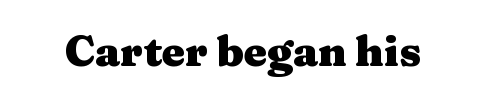
Q: Is the text bold? A: Yes.
Q: Is the text italic (slanted)? A: No, it is upright.
Q: Is the typeface a serif or a sans-serif typeface? A: Serif.
Q: Is the text underlined? A: No.
Q: Is the spacing between letters normal or unusually wide? A: Normal.
Q: Width (condensed, normal, or wide)? A: Wide.
Q: Stroke contrast? A: Medium.
Q: x-height? A: Medium.
Q: Monospaced? A: No.
